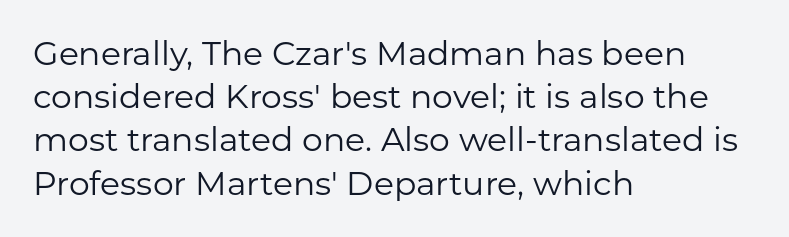
Q: Is the text bold? A: No.
Q: Is the text italic (slanted)? A: No, it is upright.
Q: Is the typeface a serif or a sans-serif typeface? A: Sans-serif.
Q: Is the text underlined? A: No.
Q: How is the paragraph aligned? A: Left-aligned.
Q: Is the spacing between letters normal or unusually wide? A: Normal.
Q: Is the spacing between lines tight, normal or loose? A: Normal.
Q: Width (condensed, normal, or wide)? A: Normal.
Q: Stroke contrast? A: Low.
Q: x-height? A: Medium.
Q: Monospaced? A: No.
